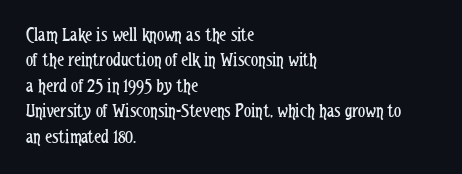
The rows are spaced the way most documents space them. Weight: in the light-to-regular range. Each word holds together tightly as a unit, with standard inter-letter gaps. Nobody drew a line under any word here.
